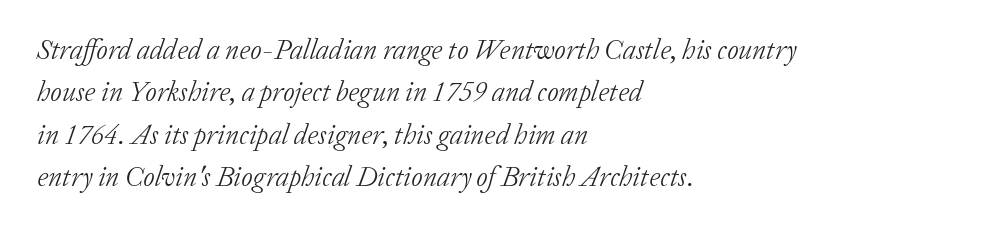
Q: Is the text bold? A: No.
Q: Is the text italic (slanted)? A: Yes, it leans right by about 20 degrees.
Q: Is the typeface a serif or a sans-serif typeface? A: Serif.
Q: Is the text underlined? A: No.
Q: How is the paragraph aligned? A: Left-aligned.
Q: Is the spacing between letters normal or unusually wide? A: Normal.
Q: Is the spacing between lines tight, normal or loose? A: Normal.
Q: Width (condensed, normal, or wide)? A: Normal.
Q: Stroke contrast? A: Low.
Q: x-height? A: Medium.
Q: Monospaced? A: No.
